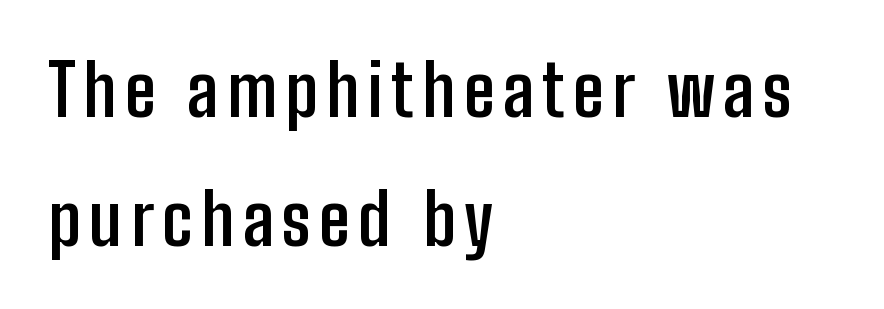
The rendering shows plain stroke endings on the letterforms — a sans-serif design. Strong, thick strokes mark this as bold type. Is this a fixed-width face? No — the glyphs have proportional, varying widths. You can tell it's not italic because the verticals are truly vertical. Check the space under the baseline: it is left empty.
